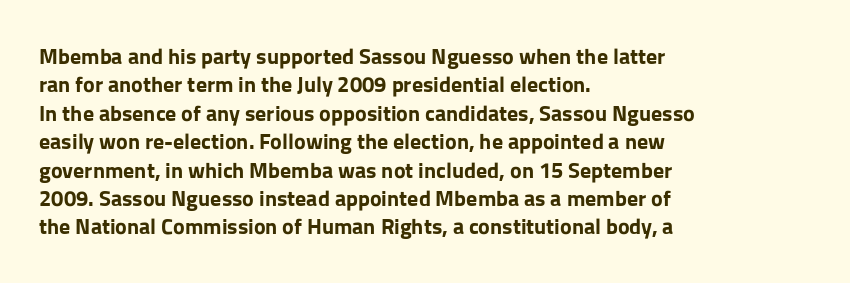
{"italic": "no", "bold": "yes", "underline": "no", "align": "left", "line_spacing": "normal", "line_spacing_ratio": 1.29, "letter_spacing": "normal", "letter_spacing_em": 0.0, "glyph_px": 22}
